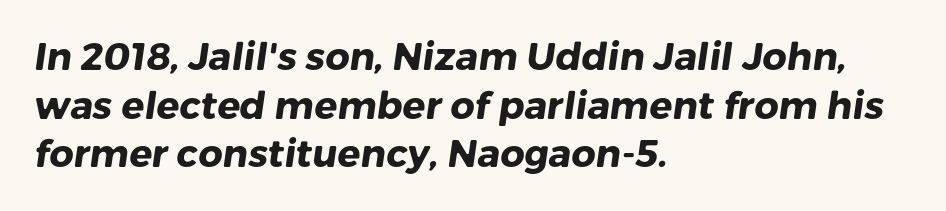
Here the designer chose a conventional face with non-uniform glyph widths. How are the letters spaced? Ordinarily, with no added tracking. Leading matches the norm, producing a regular column. You'd pick this weight for a headline — it's a proper bold. This rendering employs a face without finishing strokes, i.e., a sans-serif.
